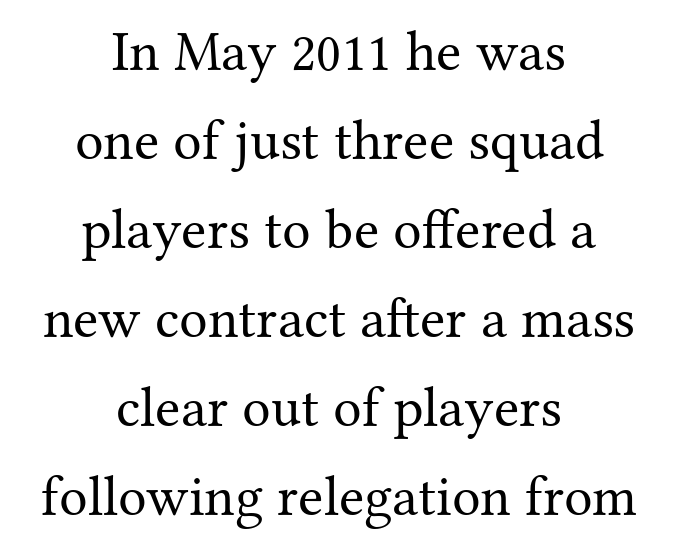
{"serif": "yes", "italic": "no", "bold": "no", "weight": "regular", "width": "normal", "stroke_contrast": "medium", "x_height": "medium", "monospaced": "no", "underline": "no", "align": "center", "line_spacing": "normal", "line_spacing_ratio": 1.56, "letter_spacing": "normal", "letter_spacing_em": 0.0, "glyph_px": 57}
